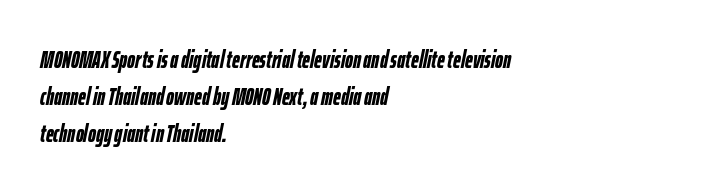
The image shows 24 px bold type, italic (leaning right); set left-aligned, normal line spacing (1.55x), normal letter spacing, not underlined.
